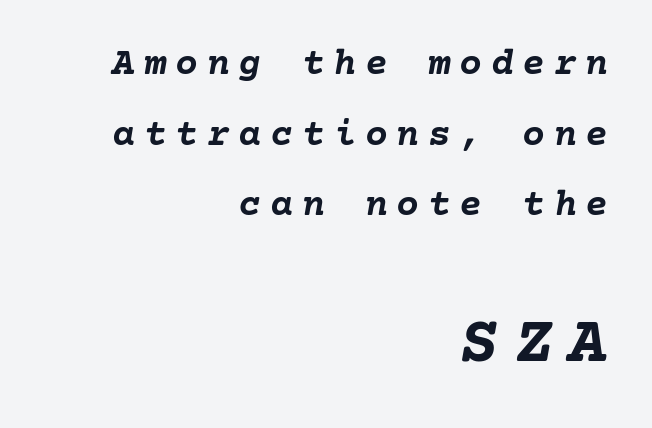
The image shows 66 px semibold type, italic (leaning right); set right-aligned, line spacing 1.86x, unusually wide letter spacing (+0.23 em), not underlined; the second (bottom) block is 1.74x larger; low stroke contrast and a medium x-height.
